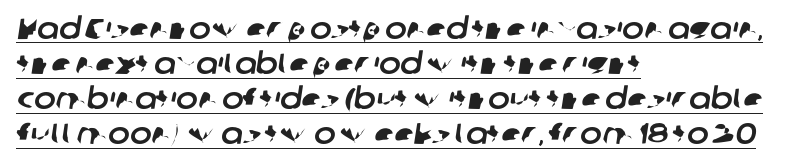
{"serif": "no", "width": "normal", "stroke_contrast": "low", "x_height": "medium", "monospaced": "no", "underline": "yes", "align": "left", "line_spacing_ratio": 1.21, "letter_spacing": "normal", "letter_spacing_em": 0.0, "glyph_px": 29}
